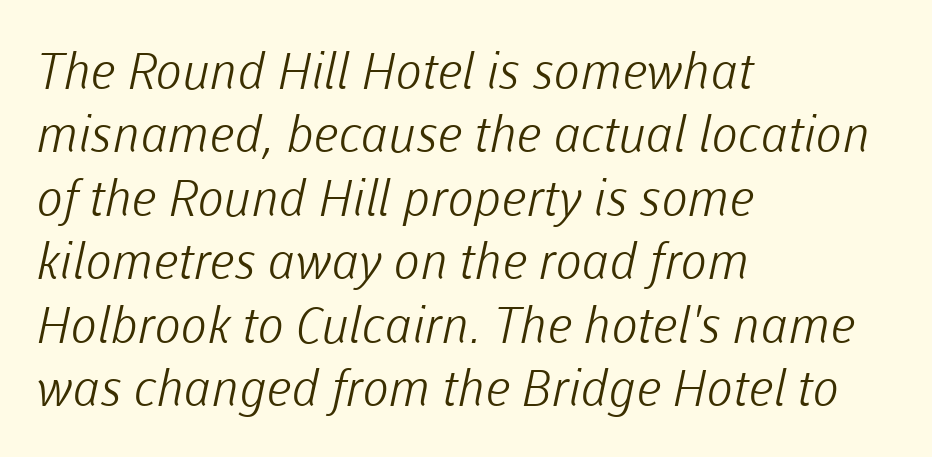
The image shows 50 px light sans-serif type; set left-aligned, normal line spacing (1.27x), normal letter spacing, not underlined; low stroke contrast and a medium x-height.
